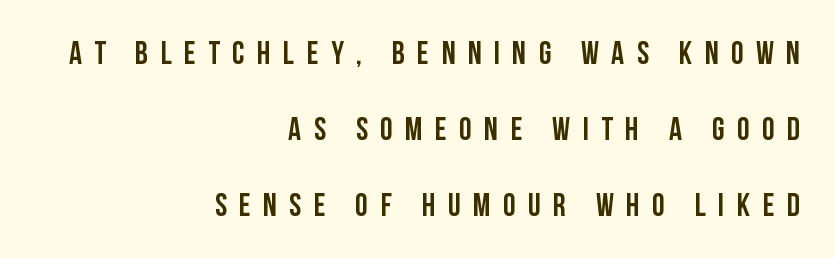
The image shows 32 px semibold, condensed sans-serif type, upright; set right-aligned, loose line spacing (2.38x), unusually wide letter spacing (+0.39 em), not underlined; low stroke contrast and a large x-height.
